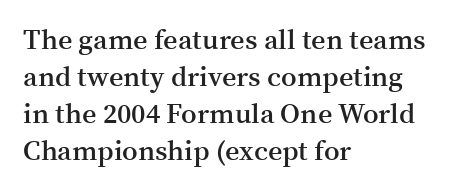
These lines were composed using upright roman letters. What kind of face is this? One with serifs. This sample keeps an unexceptional amount of space between lines. These words are printed semibold, heavier than regular yet not bold. Every row of glyphs begins at an identical x-position on the left. Nothing unusual about the tracking: characters are spaced as the font intends.
